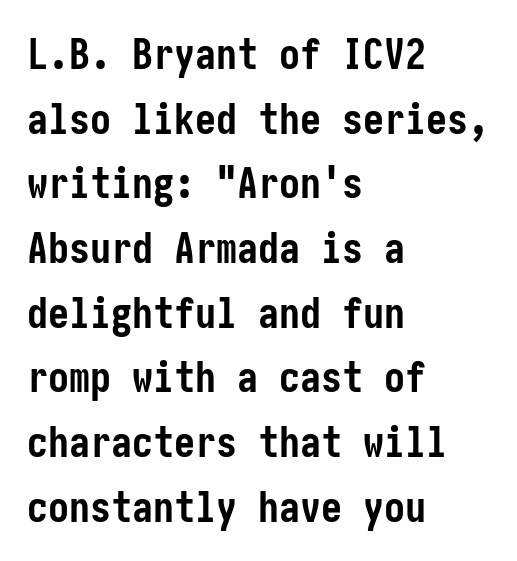
A typesetter would call this zero additional tracking. One glance says typical: line gaps are just what's usual. Each letter's strokes conclude bluntly, with no projecting serifs. Do the letters lean? They stand straight. Reading down the block, your eye returns to a fixed left position each line. Each glyph is drawn with heavy, bold strokes.
